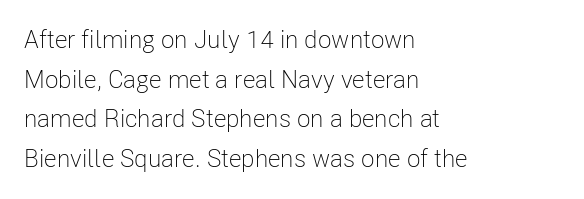
No italicization has been applied; the sample stays upright. Which margin do the lines hug? The left one — the right edge is uneven. Interline gaps are of average width in this sample. Descender tails drop into unmarked territory.
